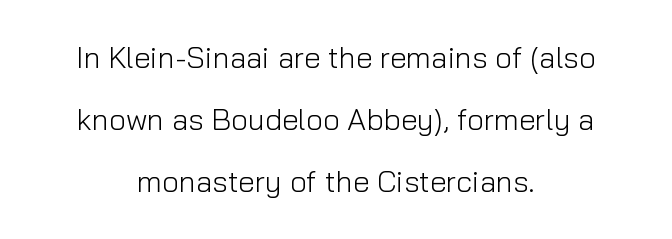
The image shows 30 px light sans-serif type, upright; set centered, loose line spacing (2.07x), normal letter spacing, not underlined; low stroke contrast and a medium x-height.
